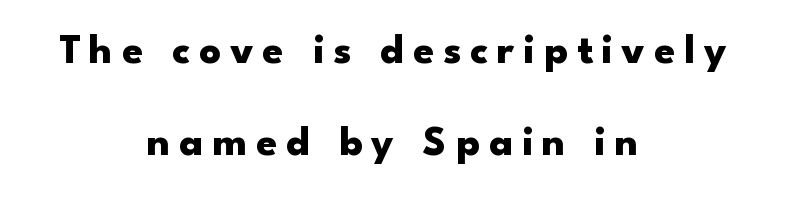
The glyphs are unaccompanied by any horizontal stroke below them. This sample is center-justified, so both line endings float freely. This is the regular roman posture of the typeface. Students, this is bold: see how much ink each stroke carries. The rendering inserts visible extra space after every character.
